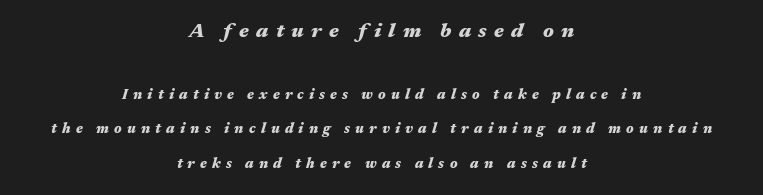
Q: Is the text bold? A: Yes.
Q: Is the text italic (slanted)? A: Yes, it leans right by about 17 degrees.
Q: Is the text underlined? A: No.
Q: How is the paragraph aligned? A: Centered.
Q: Is the spacing between letters normal or unusually wide? A: Unusually wide.
Q: Is the spacing between lines tight, normal or loose? A: Loose.
Q: Which block of text is set in a larger size, the first (top) or the second (bottom)? A: The first (top) one.
